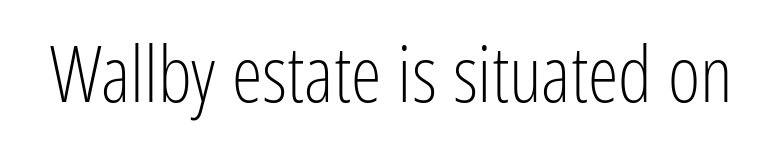
{"serif": "no", "italic": "no", "bold": "no", "weight": "light", "width": "condensed", "stroke_contrast": "low", "x_height": "medium", "monospaced": "no", "underline": "no", "letter_spacing": "normal", "letter_spacing_em": 0.0, "glyph_px": 78}
